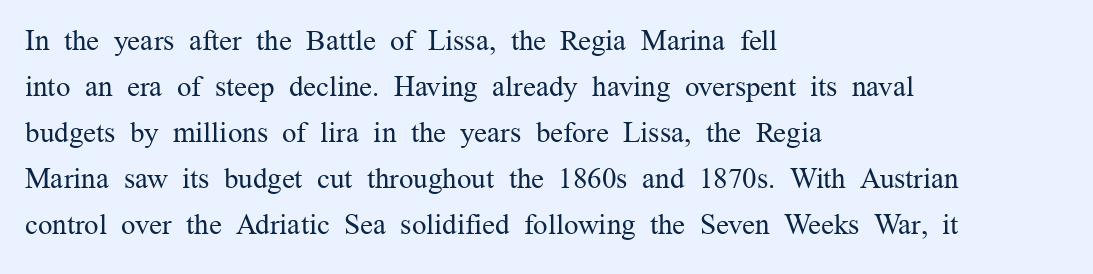
The image shows 29 px regular-weight serif type, upright; set left-aligned, normal line spacing (1.59x), normal letter spacing, not underlined; medium stroke contrast and a medium x-height.
